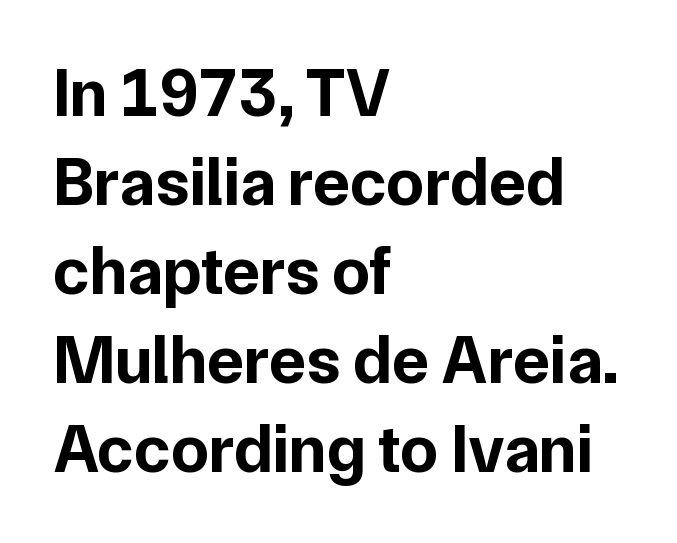
If you measured baseline to baseline, you'd find a middling distance. Decoration check: the copy has no underline. You'd pick this weight for a headline — it's a proper bold. Every row of glyphs begins at an identical x-position on the left. Typographically, this falls in the sans-serif category. Nobody touched the tracking dial on this one.
